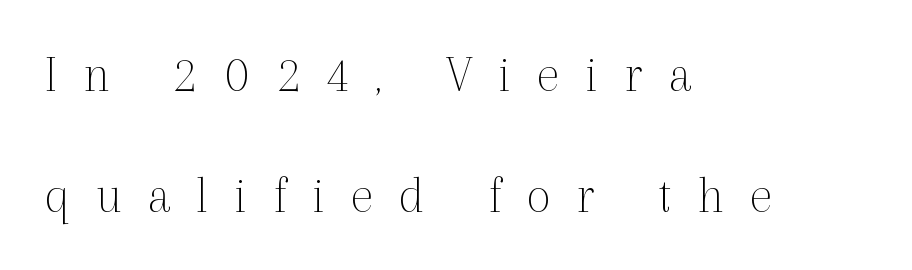
Stroke terminals: seriffed. You could not count columns in this text — the font is proportionally spaced. The characters are drawn with everyday or finer stroke widths. Posture: upright roman. This sample trades compactness for vertical openness between lines.
